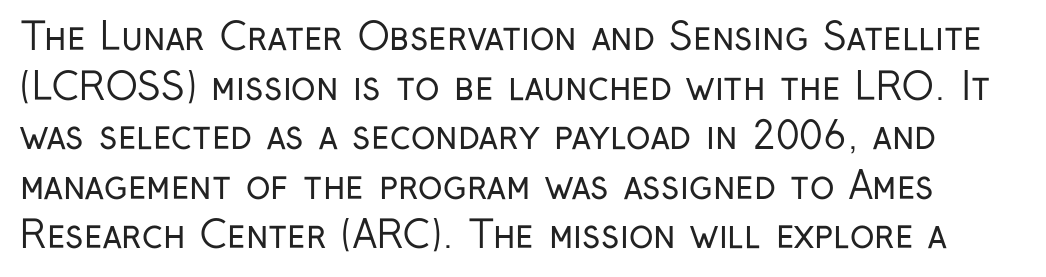
Q: Is the text bold? A: No.
Q: Is the text italic (slanted)? A: No, it is upright.
Q: Is the typeface a serif or a sans-serif typeface? A: Sans-serif.
Q: Is the text underlined? A: No.
Q: Is the spacing between letters normal or unusually wide? A: Normal.
Q: Is the spacing between lines tight, normal or loose? A: Normal.
Q: Width (condensed, normal, or wide)? A: Condensed.
Q: Stroke contrast? A: Low.
Q: x-height? A: Medium.
Q: Monospaced? A: No.
